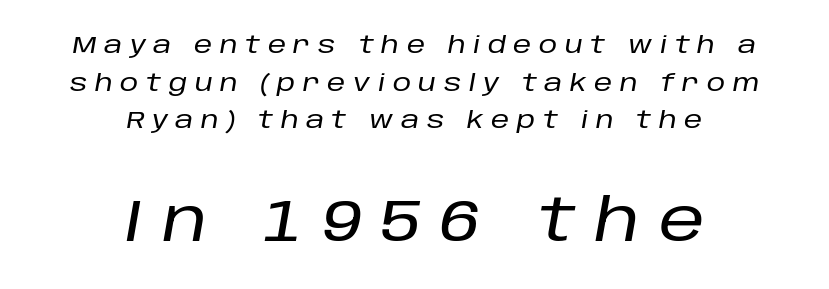
Visually, the bottom section dominates because its glyphs are scaled up. Layout note: lines centered. What stands out about the letter spacing? Its width — letters are far apart. These lines sit exactly where default settings would place them. These lines were composed using italics.
